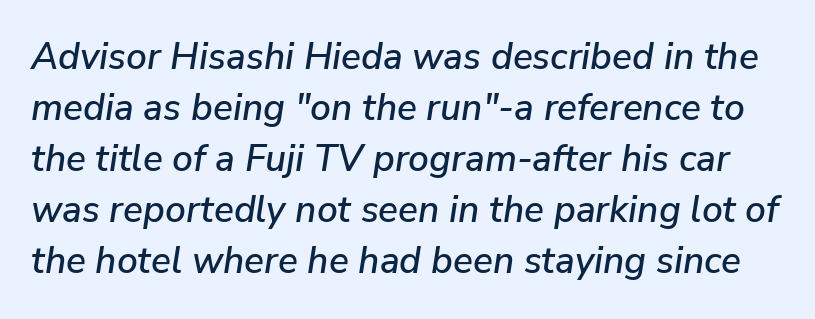
{"italic": "yes", "lean": "right", "slant_degrees": 9, "width": "normal", "stroke_contrast": "low", "x_height": "medium", "monospaced": "no", "underline": "no", "line_spacing": "normal", "line_spacing_ratio": 1.38, "letter_spacing": "normal", "letter_spacing_em": 0.0, "glyph_px": 37}
